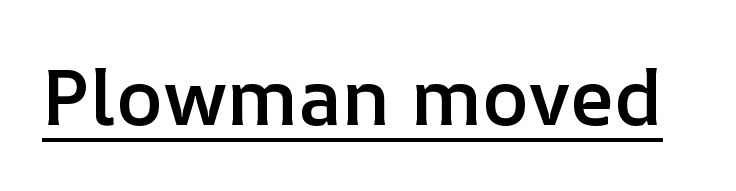
Q: Is the text bold? A: Semi-bold.
Q: Is the text italic (slanted)? A: No, it is upright.
Q: Is the text underlined? A: Yes.
Q: Is the spacing between letters normal or unusually wide? A: Normal.
Q: Width (condensed, normal, or wide)? A: Normal.
Q: Stroke contrast? A: Low.
Q: x-height? A: Medium.
Q: Monospaced? A: No.
